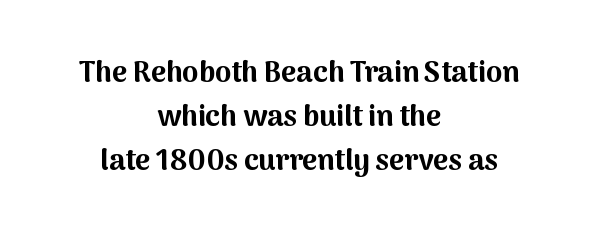
Q: Is the text bold? A: Yes.
Q: Is the text italic (slanted)? A: No, it is upright.
Q: Is the typeface a serif or a sans-serif typeface? A: Sans-serif.
Q: Is the text underlined? A: No.
Q: How is the paragraph aligned? A: Centered.
Q: Is the spacing between letters normal or unusually wide? A: Normal.
Q: Is the spacing between lines tight, normal or loose? A: Normal.
Q: Width (condensed, normal, or wide)? A: Normal.
Q: Stroke contrast? A: Medium.
Q: x-height? A: Medium.
Q: Monospaced? A: No.
